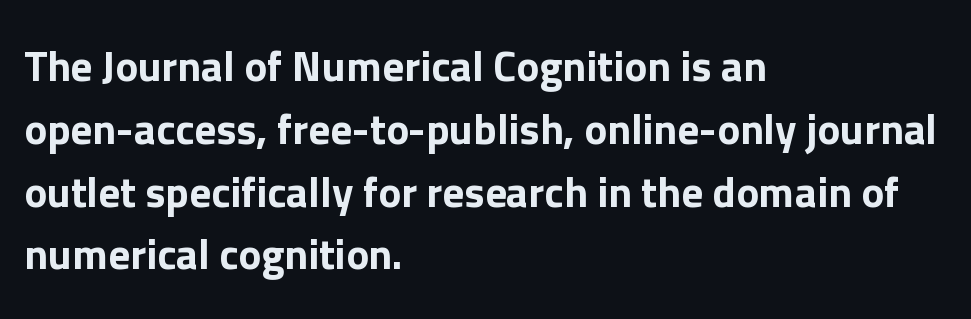
{"serif": "no", "italic": "no", "width": "normal", "stroke_contrast": "low", "x_height": "medium", "monospaced": "no", "underline": "no", "align": "left", "line_spacing": "normal", "line_spacing_ratio": 1.46, "letter_spacing": "normal", "letter_spacing_em": 0.0, "glyph_px": 43}
